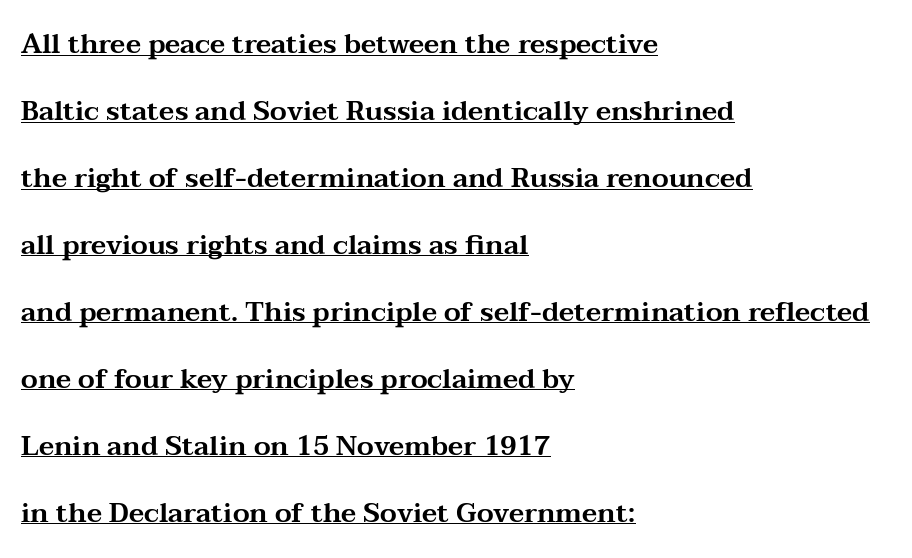
The image shows 27 px text type, upright; set left-aligned, loose line spacing (2.48x), normal letter spacing, underlined.
